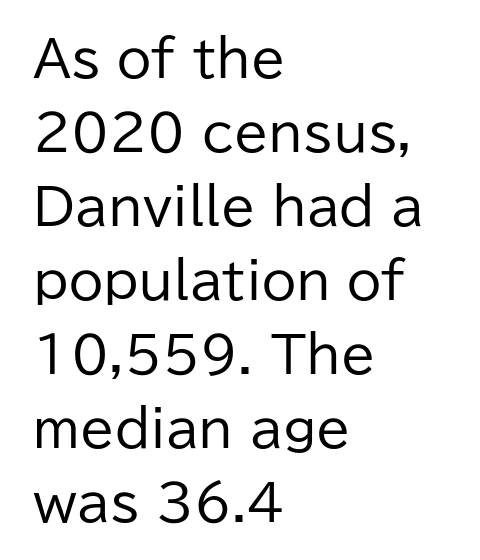
Designer's note — italics off, roman on. The characters are drawn with everyday or finer stroke widths. Successive baselines arrive at the customary interval. The text was rendered using a sans face with plain stroke endings. Each letter keeps its own natural width here, so spacing adapts to shape. The ragged edge is on the right, which tells us the setting is flush left.
